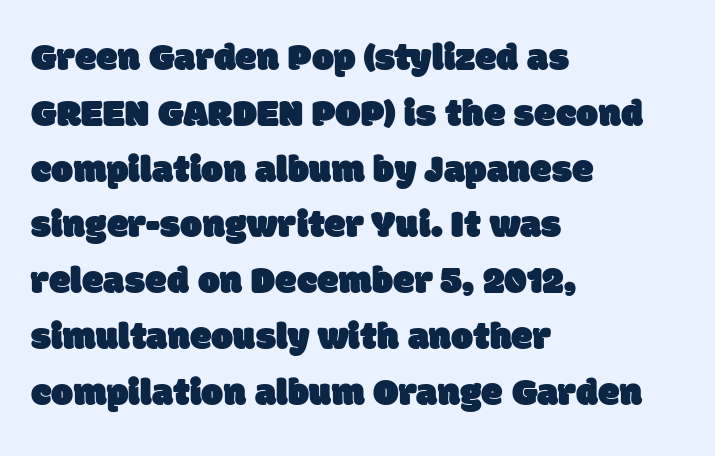
A sans-serif font was chosen for this passage. One-word summary of the alignment: left. Students, note that the glyphs here touch the page at normal intervals. What's the leading like? Ordinary, nothing unusual.
